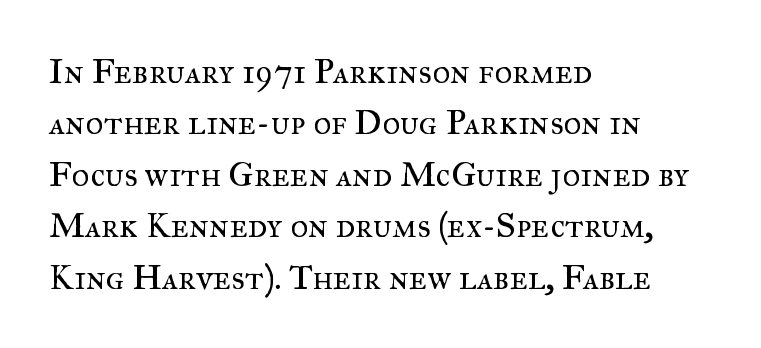
The image shows 35 px regular-weight serif type, upright; set left-aligned, normal line spacing (1.47x), normal letter spacing, not underlined; medium stroke contrast and a small x-height.
